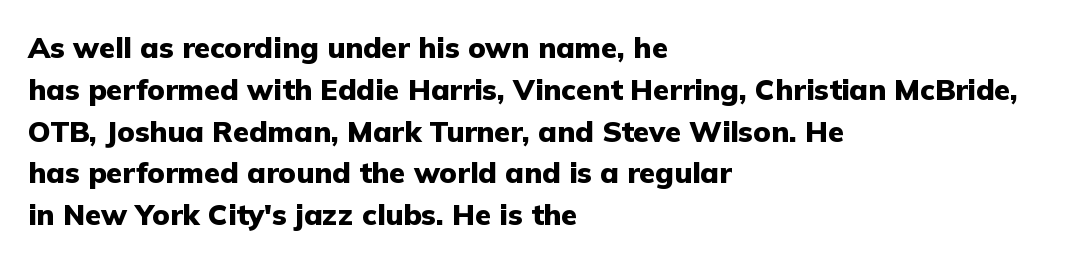
Q: Is the text bold? A: Yes.
Q: Is the text italic (slanted)? A: No, it is upright.
Q: Is the typeface a serif or a sans-serif typeface? A: Sans-serif.
Q: Is the text underlined? A: No.
Q: How is the paragraph aligned? A: Left-aligned.
Q: Is the spacing between letters normal or unusually wide? A: Normal.
Q: Is the spacing between lines tight, normal or loose? A: Normal.
Q: Width (condensed, normal, or wide)? A: Normal.
Q: Stroke contrast? A: Low.
Q: x-height? A: Medium.
Q: Monospaced? A: No.
